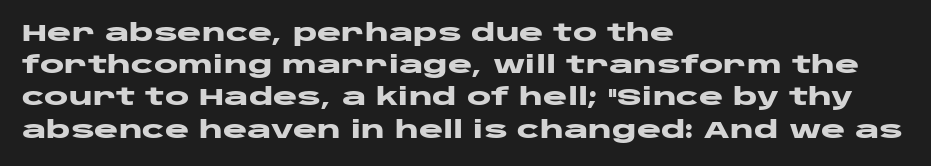
Teacher's note: observe the even left margin — that is flush-left alignment. Tracking here is standard; glyphs follow each other at the usual distance. Horizontal bands of white between lines are of average thickness. Is the type bold? Yes — the strokes are clearly thick and heavy. This is the regular roman posture of the typeface.
